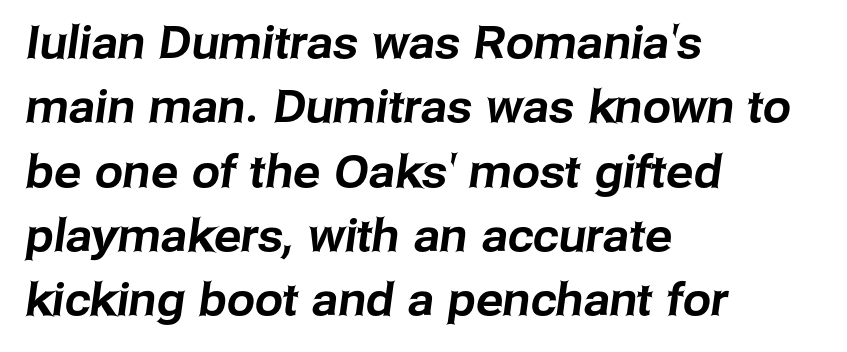
The image shows 45 px sans-serif type; set left-aligned, normal line spacing (1.43x), normal letter spacing, not underlined; low stroke contrast and a medium x-height.
